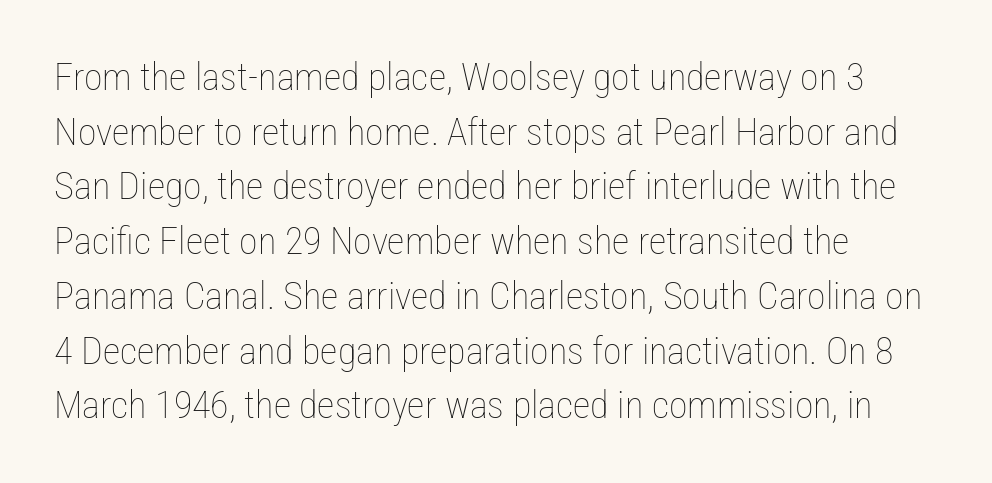
Q: Is the text bold? A: No.
Q: Is the text italic (slanted)? A: No, it is upright.
Q: Is the text underlined? A: No.
Q: How is the paragraph aligned? A: Left-aligned.
Q: Is the spacing between letters normal or unusually wide? A: Normal.
Q: Is the spacing between lines tight, normal or loose? A: Normal.
Q: Width (condensed, normal, or wide)? A: Condensed.
Q: Stroke contrast? A: Low.
Q: x-height? A: Medium.
Q: Monospaced? A: No.
